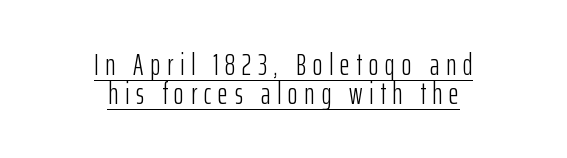
Heaviness? Minimal to ordinary, like unemphasized prose. The letterforms stand isolated, each surrounded by extra space. No italicization has been applied; the sample stays upright. The rendering positions every line midway between the sides.
